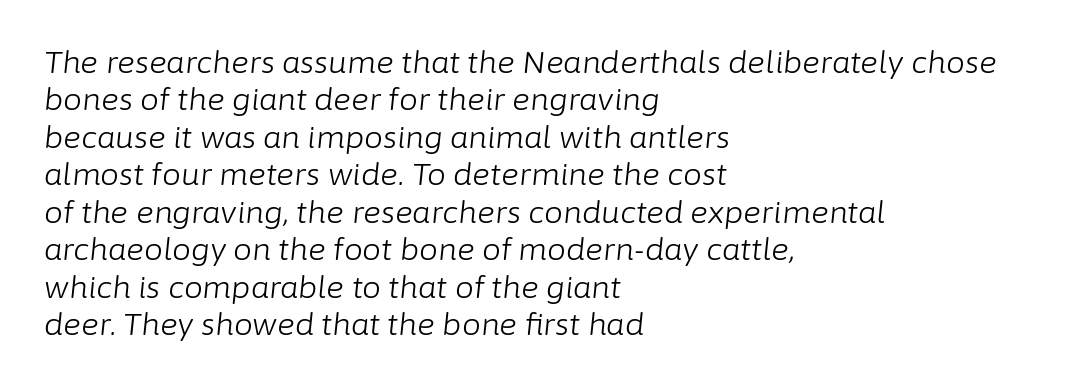
Q: Is the text bold? A: No.
Q: Is the text italic (slanted)? A: Yes, it leans right by about 6 degrees.
Q: Is the text underlined? A: No.
Q: How is the paragraph aligned? A: Left-aligned.
Q: Is the spacing between letters normal or unusually wide? A: Normal.
Q: Is the spacing between lines tight, normal or loose? A: Normal.
Q: Width (condensed, normal, or wide)? A: Normal.
Q: Stroke contrast? A: Low.
Q: x-height? A: Medium.
Q: Monospaced? A: No.
